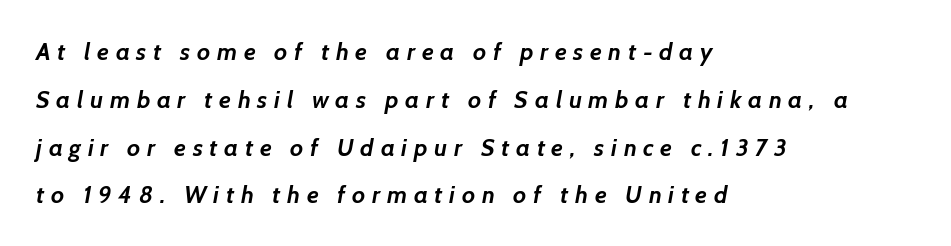
The image shows 24 px bold type; set left-aligned, loose line spacing (1.99x), unusually wide letter spacing (+0.28 em), not underlined.
